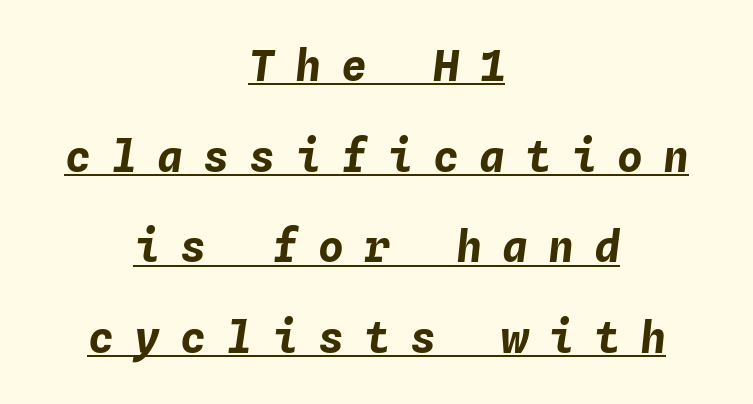
Q: Is the text bold? A: Yes.
Q: Is the text italic (slanted)? A: Yes, it leans right by about 4 degrees.
Q: Is the text underlined? A: Yes.
Q: How is the paragraph aligned? A: Centered.
Q: Is the spacing between letters normal or unusually wide? A: Unusually wide.
Q: Is the spacing between lines tight, normal or loose? A: Loose.
Q: Width (condensed, normal, or wide)? A: Normal.
Q: Stroke contrast? A: Low.
Q: x-height? A: Medium.
Q: Monospaced? A: Yes.
